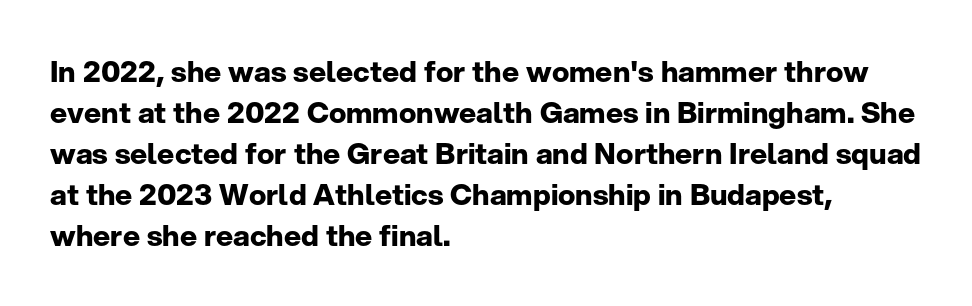
{"serif": "no", "italic": "no", "bold": "yes", "weight": "bold", "width": "normal", "stroke_contrast": "low", "x_height": "medium", "monospaced": "no", "underline": "no", "align": "left", "line_spacing": "normal", "line_spacing_ratio": 1.41, "letter_spacing": "normal", "letter_spacing_em": 0.0, "glyph_px": 29}
